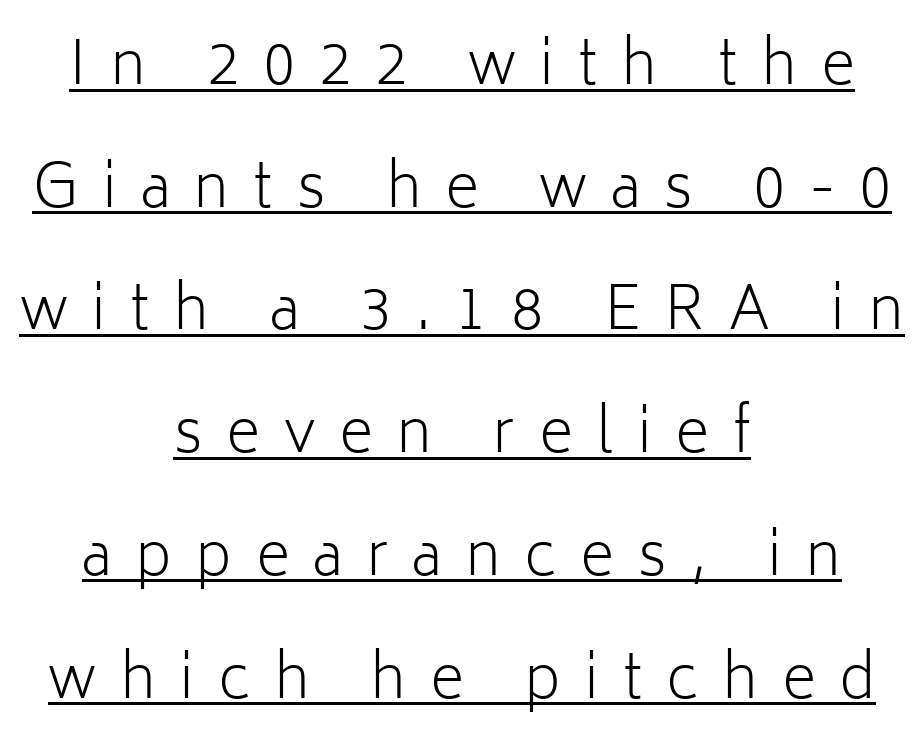
Q: Is the text bold? A: No.
Q: Is the text italic (slanted)? A: No, it is upright.
Q: Is the typeface a serif or a sans-serif typeface? A: Sans-serif.
Q: Is the text underlined? A: Yes.
Q: How is the paragraph aligned? A: Centered.
Q: Is the spacing between letters normal or unusually wide? A: Unusually wide.
Q: Is the spacing between lines tight, normal or loose? A: Loose.
Q: Width (condensed, normal, or wide)? A: Normal.
Q: Stroke contrast? A: Low.
Q: x-height? A: Medium.
Q: Monospaced? A: No.
